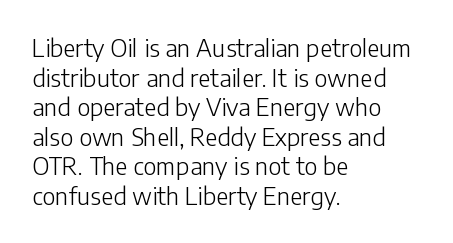
The image shows 24 px text type, upright; set left-aligned, line spacing 1.23x, normal letter spacing, not underlined.
